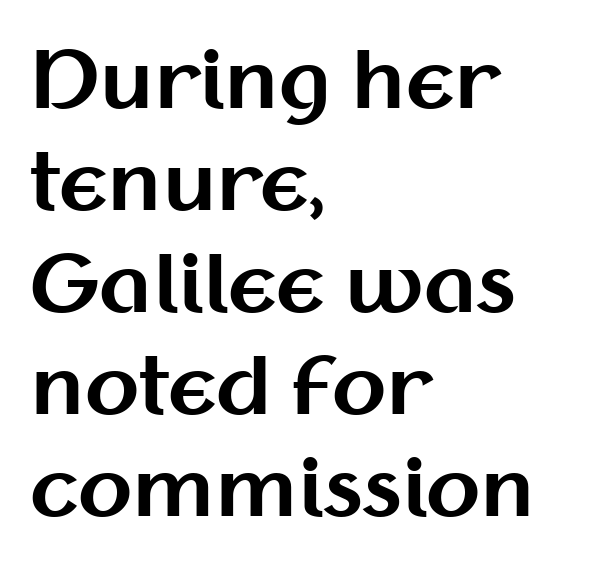
{"serif": "no", "italic": "no", "bold": "yes", "weight": "bold", "width": "normal", "stroke_contrast": "medium", "x_height": "medium", "monospaced": "no", "underline": "no", "align": "left", "line_spacing": "normal", "line_spacing_ratio": 1.29, "letter_spacing": "normal", "letter_spacing_em": 0.0, "glyph_px": 79}
